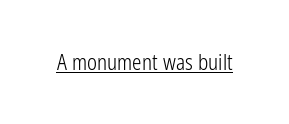
Italic: no, the glyphs are upright roman. You can see a thin bar hugging the bottom of the glyphs. Nothing heavy about these letters — not bold at all. Look at the tracking — it's just the regular setting, nothing added.
